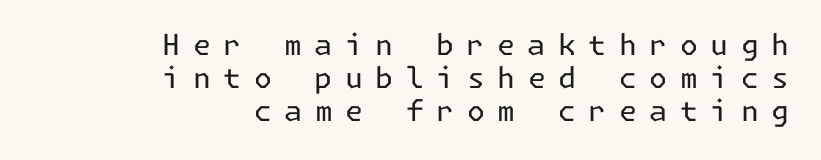
Horizontal alignment here is rightward, an uncommon choice for prose. Typographically, this falls in the sans-serif category. Compared with typical paragraphs, the rows here are closer together. Does the lettering tilt? It doesn't — this is upright.
